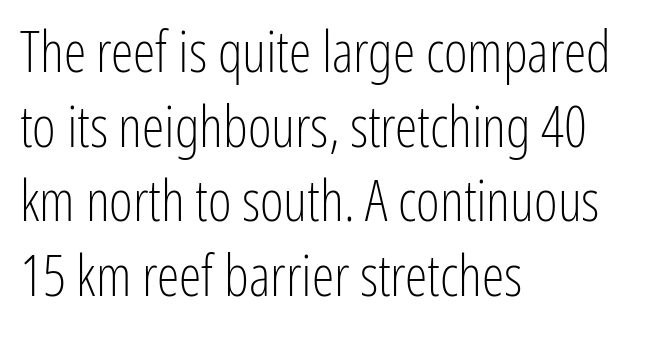
Q: Is the text bold? A: No.
Q: Is the text italic (slanted)? A: No, it is upright.
Q: Is the typeface a serif or a sans-serif typeface? A: Sans-serif.
Q: Is the text underlined? A: No.
Q: How is the paragraph aligned? A: Left-aligned.
Q: Is the spacing between letters normal or unusually wide? A: Normal.
Q: Is the spacing between lines tight, normal or loose? A: Normal.
Q: Width (condensed, normal, or wide)? A: Condensed.
Q: Stroke contrast? A: Low.
Q: x-height? A: Medium.
Q: Monospaced? A: No.
